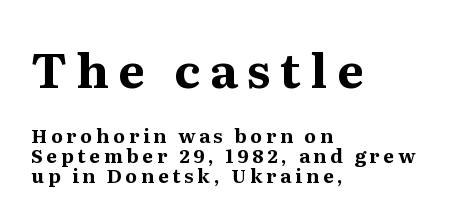
The image shows 48 px bold serif type, upright; set left-aligned, tight line spacing (1.05x), unusually wide letter spacing (+0.2 em), not underlined; the first (top) block is 2.53x larger; medium stroke contrast and a medium x-height.
